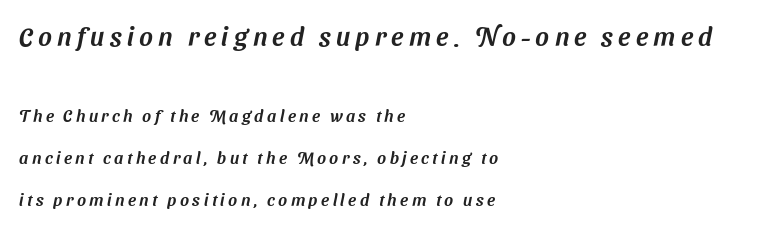
Q: Is the text underlined? A: No.
Q: How is the paragraph aligned? A: Left-aligned.
Q: Is the spacing between letters normal or unusually wide? A: Unusually wide.
Q: Is the spacing between lines tight, normal or loose? A: Loose.
Q: Which block of text is set in a larger size, the first (top) or the second (bottom)? A: The first (top) one.
